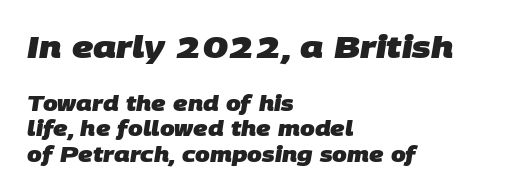
{"serif": "no", "bold": "yes", "weight": "heavy", "width": "normal", "stroke_contrast": "low", "x_height": "large", "monospaced": "no", "underline": "no", "align": "left", "line_spacing_ratio": 1.22, "letter_spacing": "normal", "letter_spacing_em": 0.0, "larger_block": "first", "size_ratio": 1.48, "glyph_px": 31}
